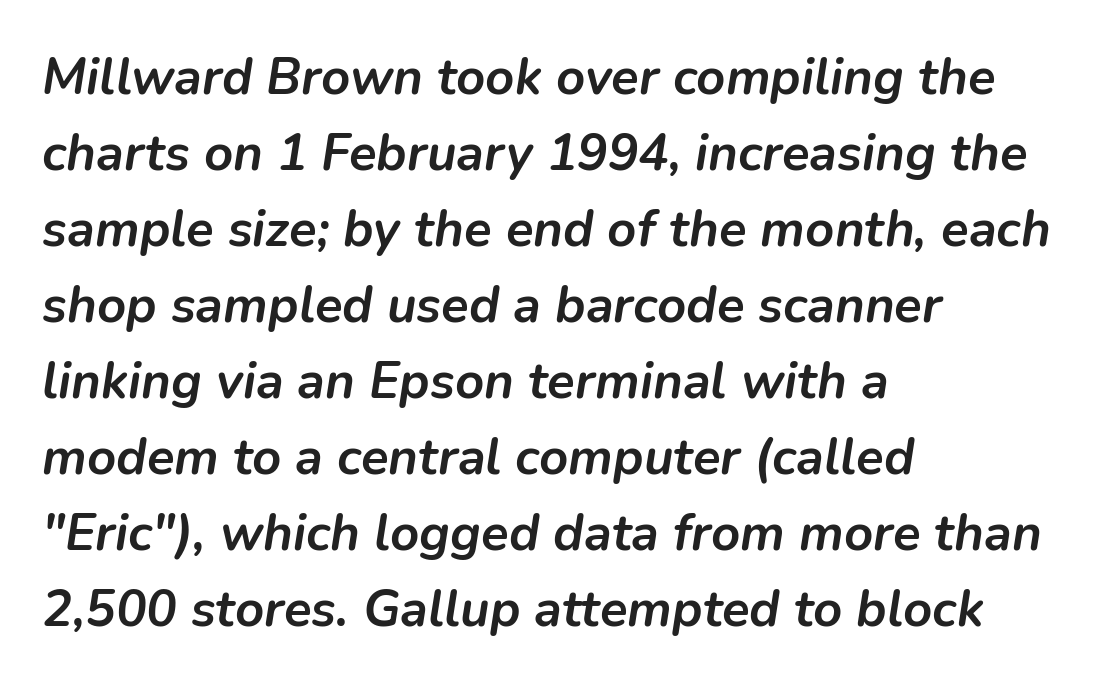
{"italic": "yes", "lean": "right", "slant_degrees": 9, "bold": "yes", "weight": "semibold", "width": "normal", "stroke_contrast": "low", "x_height": "medium", "monospaced": "no", "underline": "no", "align": "left", "line_spacing": "normal", "line_spacing_ratio": 1.49, "letter_spacing": "normal", "letter_spacing_em": 0.0, "glyph_px": 51}
